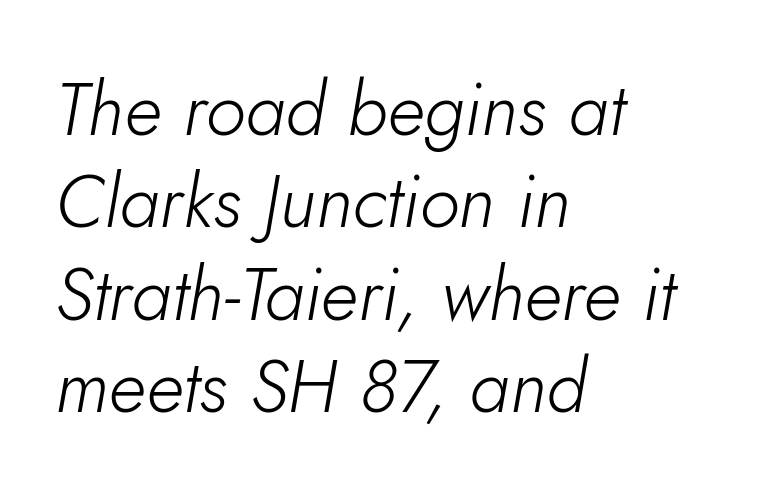
The text carries the slant typical of an italic or oblique font. The glyphs are unaccompanied by any horizontal stroke below them. A light-to-regular cut is what we see here. Rows of type keep a routine distance in the vertical direction.
